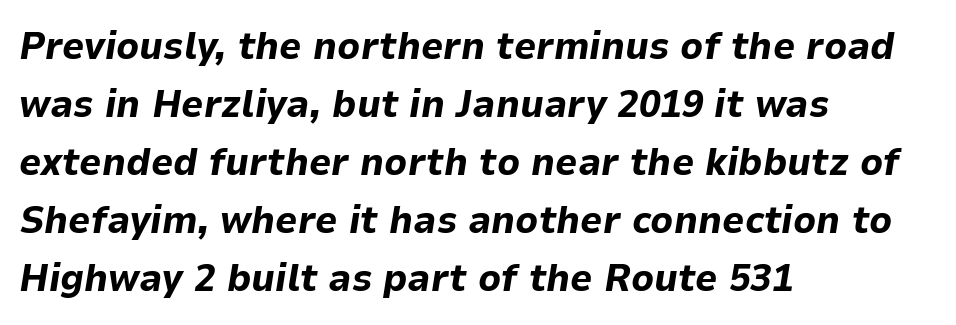
{"italic": "yes", "lean": "right", "slant_degrees": 9, "bold": "yes", "weight": "bold", "width": "normal", "stroke_contrast": "low", "x_height": "medium", "monospaced": "no", "underline": "no", "align": "left", "line_spacing": "normal", "line_spacing_ratio": 1.49, "letter_spacing": "normal", "letter_spacing_em": 0.0, "glyph_px": 39}
